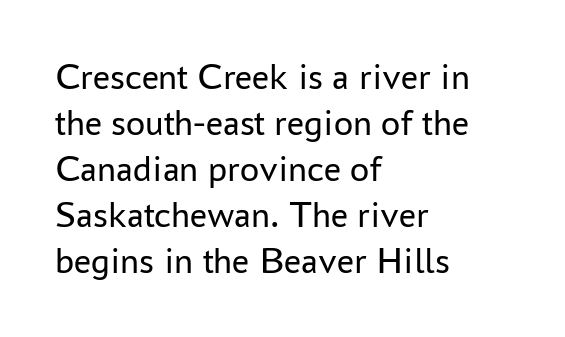
Q: Is the text bold? A: No.
Q: Is the text italic (slanted)? A: No, it is upright.
Q: Is the typeface a serif or a sans-serif typeface? A: Sans-serif.
Q: Is the text underlined? A: No.
Q: How is the paragraph aligned? A: Left-aligned.
Q: Is the spacing between letters normal or unusually wide? A: Normal.
Q: Width (condensed, normal, or wide)? A: Normal.
Q: Stroke contrast? A: Low.
Q: x-height? A: Medium.
Q: Monospaced? A: No.
